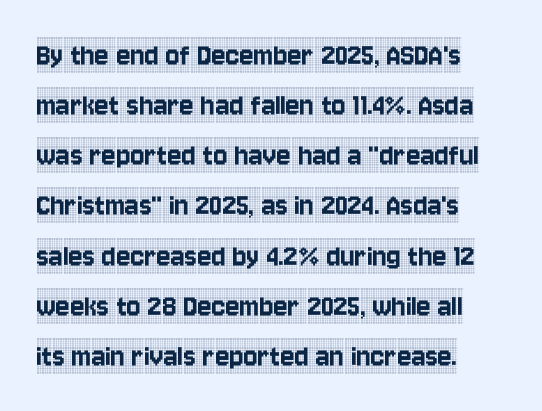
Q: Is the text italic (slanted)? A: No, it is upright.
Q: Is the typeface a serif or a sans-serif typeface? A: Serif.
Q: Is the text underlined? A: No.
Q: How is the paragraph aligned? A: Left-aligned.
Q: Is the spacing between letters normal or unusually wide? A: Normal.
Q: Is the spacing between lines tight, normal or loose? A: Normal.
Q: Width (condensed, normal, or wide)? A: Condensed.
Q: x-height? A: Large.
Q: Monospaced? A: No.
